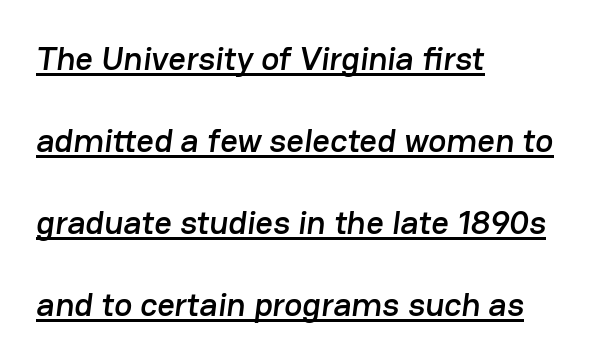
{"serif": "no", "width": "normal", "stroke_contrast": "low", "x_height": "medium", "monospaced": "no", "underline": "yes", "align": "left", "line_spacing": "loose", "line_spacing_ratio": 2.41, "letter_spacing": "normal", "letter_spacing_em": 0.0, "glyph_px": 34}
